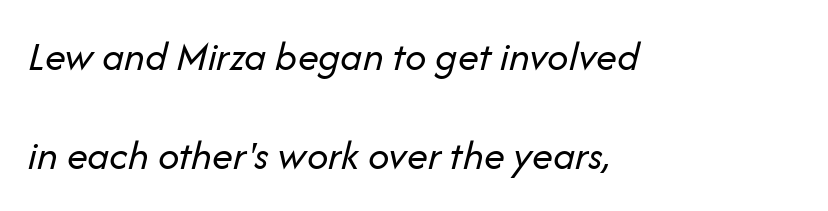
Q: Is the text bold? A: No.
Q: Is the text italic (slanted)? A: Yes, it leans right by about 14 degrees.
Q: Is the text underlined? A: No.
Q: How is the paragraph aligned? A: Left-aligned.
Q: Is the spacing between letters normal or unusually wide? A: Normal.
Q: Is the spacing between lines tight, normal or loose? A: Loose.
Q: Width (condensed, normal, or wide)? A: Normal.
Q: Stroke contrast? A: Low.
Q: x-height? A: Medium.
Q: Monospaced? A: No.
